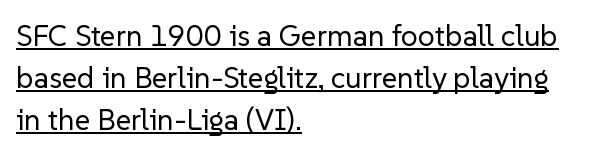
{"serif": "no", "italic": "no", "bold": "no", "weight": "regular", "width": "normal", "stroke_contrast": "low", "x_height": "medium", "monospaced": "no", "underline": "yes", "align": "left", "line_spacing": "normal", "line_spacing_ratio": 1.4, "letter_spacing": "normal", "letter_spacing_em": 0.0, "glyph_px": 30}
